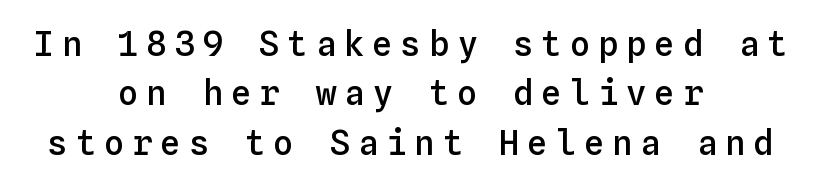
The image shows 34 px semibold type, upright, monospaced; set centered, normal line spacing (1.45x), unusually wide letter spacing (+0.23 em), not underlined; low stroke contrast and a medium x-height.
